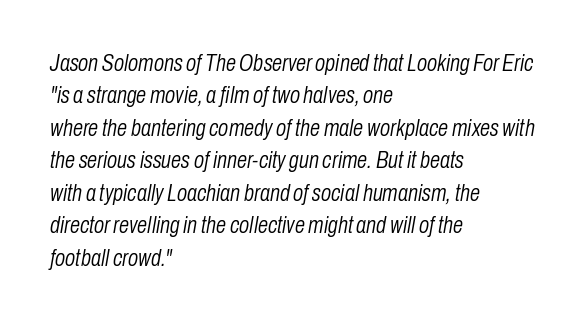
Q: Is the text bold? A: No.
Q: Is the text italic (slanted)? A: Yes, it leans right by about 10 degrees.
Q: Is the text underlined? A: No.
Q: How is the paragraph aligned? A: Left-aligned.
Q: Is the spacing between letters normal or unusually wide? A: Normal.
Q: Is the spacing between lines tight, normal or loose? A: Normal.
